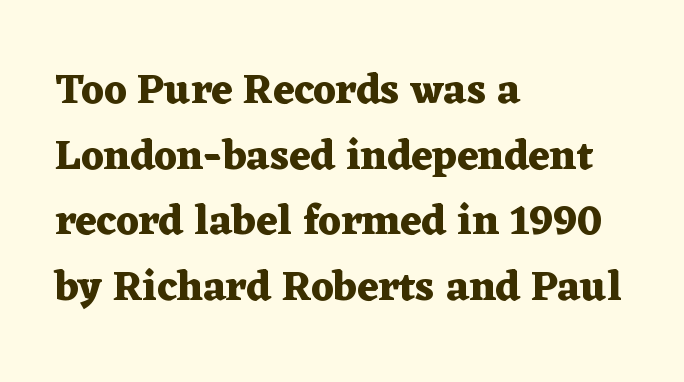
Q: Is the text bold? A: Yes.
Q: Is the text italic (slanted)? A: No, it is upright.
Q: Is the typeface a serif or a sans-serif typeface? A: Serif.
Q: Is the text underlined? A: No.
Q: How is the paragraph aligned? A: Left-aligned.
Q: Is the spacing between letters normal or unusually wide? A: Normal.
Q: Is the spacing between lines tight, normal or loose? A: Normal.
Q: Width (condensed, normal, or wide)? A: Wide.
Q: Stroke contrast? A: Medium.
Q: x-height? A: Medium.
Q: Monospaced? A: No.
